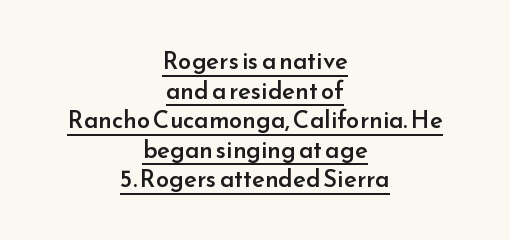
{"italic": "no", "bold": "semi", "underline": "yes", "align": "center", "line_spacing_ratio": 1.23, "letter_spacing": "normal", "letter_spacing_em": 0.0, "glyph_px": 24}
